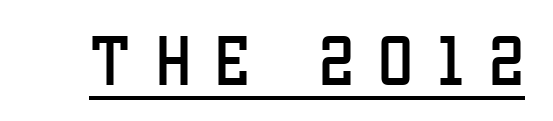
Q: Is the text italic (slanted)? A: No, it is upright.
Q: Is the typeface a serif or a sans-serif typeface? A: Sans-serif.
Q: Is the text underlined? A: Yes.
Q: Is the spacing between letters normal or unusually wide? A: Unusually wide.
Q: Width (condensed, normal, or wide)? A: Condensed.
Q: Stroke contrast? A: Low.
Q: x-height? A: Large.
Q: Monospaced? A: No.
